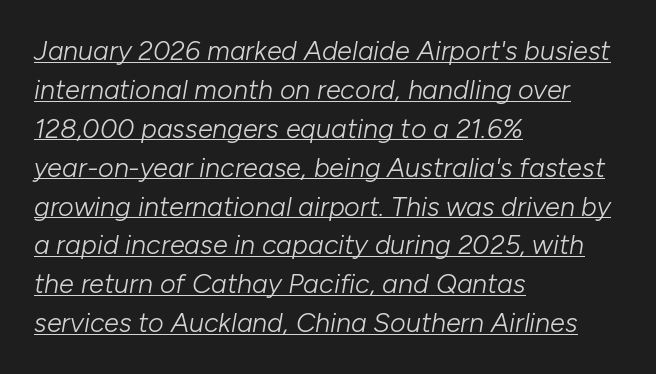
The image shows 27 px text type, italic (leaning right); set left-aligned, normal line spacing (1.44x), normal letter spacing, underlined.
